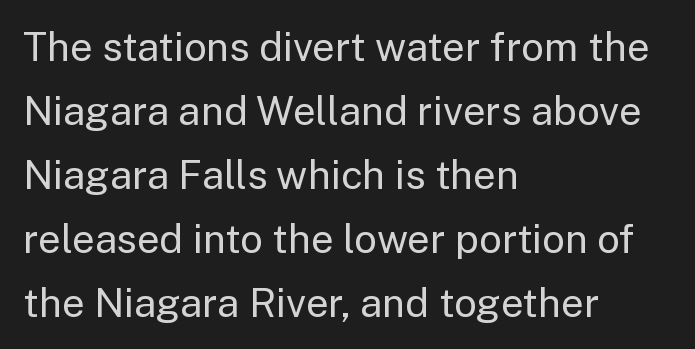
Q: Is the text bold? A: No.
Q: Is the text italic (slanted)? A: No, it is upright.
Q: Is the typeface a serif or a sans-serif typeface? A: Sans-serif.
Q: Is the text underlined? A: No.
Q: How is the paragraph aligned? A: Left-aligned.
Q: Is the spacing between letters normal or unusually wide? A: Normal.
Q: Is the spacing between lines tight, normal or loose? A: Normal.
Q: Width (condensed, normal, or wide)? A: Normal.
Q: Stroke contrast? A: Low.
Q: x-height? A: Medium.
Q: Monospaced? A: No.
